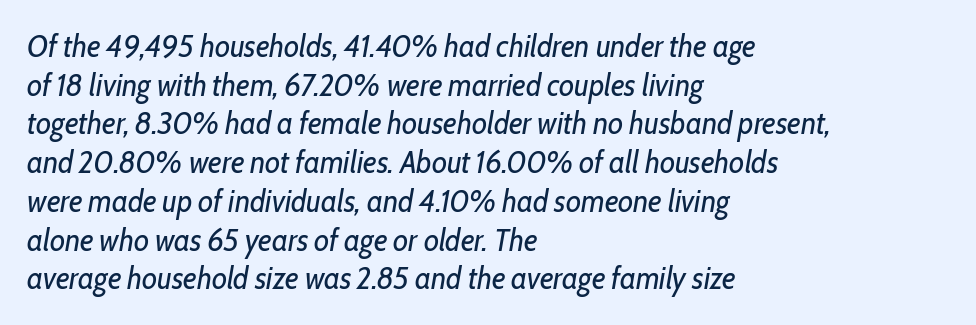
{"italic": "yes", "lean": "right", "slant_degrees": 10, "bold": "no", "weight": "regular", "width": "condensed", "stroke_contrast": "low", "x_height": "medium", "monospaced": "no", "underline": "no", "align": "left", "line_spacing": "normal", "line_spacing_ratio": 1.25, "letter_spacing": "normal", "letter_spacing_em": 0.0, "glyph_px": 31}
